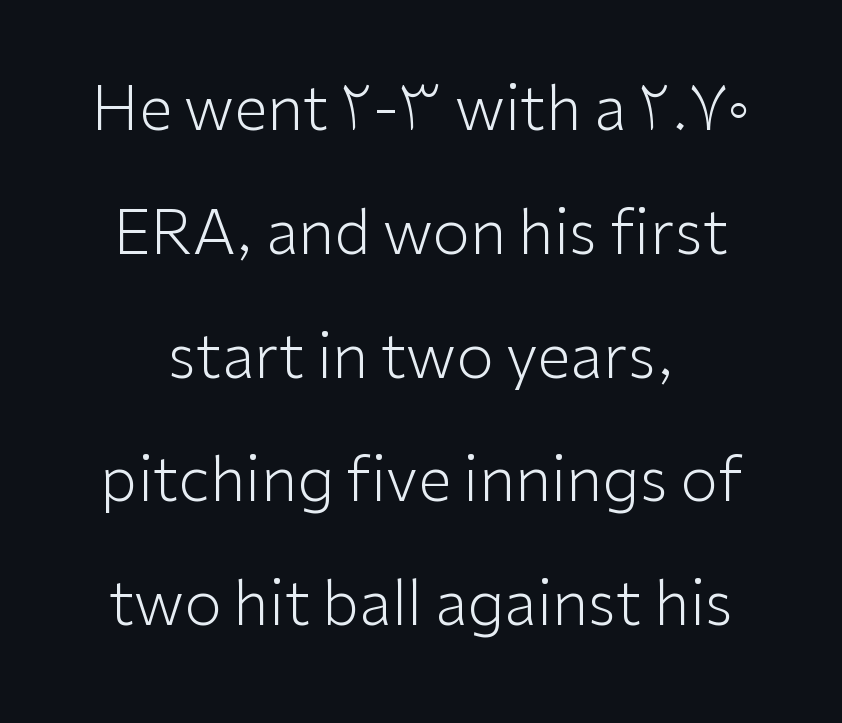
The image shows 61 px light sans-serif type, upright; set centered, loose line spacing (2.03x), normal letter spacing, not underlined; low stroke contrast and a medium x-height.
